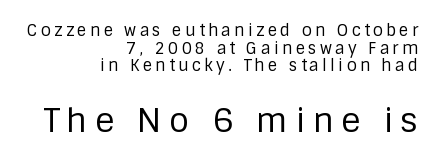
The image shows 33 px regular-weight sans-serif type, upright; set right-aligned, tight line spacing (1.1x), unusually wide letter spacing (+0.21 em), not underlined; the second (bottom) block is 2.06x larger; low stroke contrast and a large x-height.
